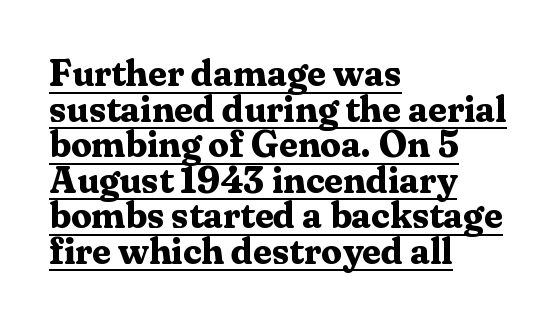
The rendered words wear a rule along their underside. The face used here is seriffed, in the tradition of book romans. The passage shown is typed in a proportional face where columns would drift. A typesetter would mark this as roman, not italic. Vertical spacing — tight. Teacher's note: observe the even left margin — that is flush-left alignment.
